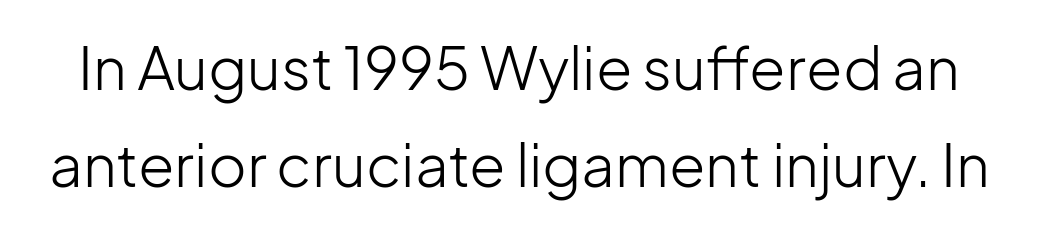
Q: Is the text bold? A: No.
Q: Is the text italic (slanted)? A: No, it is upright.
Q: Is the typeface a serif or a sans-serif typeface? A: Sans-serif.
Q: Is the text underlined? A: No.
Q: Is the spacing between letters normal or unusually wide? A: Normal.
Q: Is the spacing between lines tight, normal or loose? A: Normal.
Q: Width (condensed, normal, or wide)? A: Normal.
Q: Stroke contrast? A: Low.
Q: x-height? A: Medium.
Q: Monospaced? A: No.
